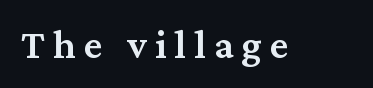
Q: Is the text bold? A: Semi-bold.
Q: Is the text italic (slanted)? A: No, it is upright.
Q: Is the typeface a serif or a sans-serif typeface? A: Serif.
Q: Is the text underlined? A: No.
Q: Is the spacing between letters normal or unusually wide? A: Unusually wide.
Q: Width (condensed, normal, or wide)? A: Normal.
Q: Stroke contrast? A: Medium.
Q: x-height? A: Medium.
Q: Monospaced? A: No.
